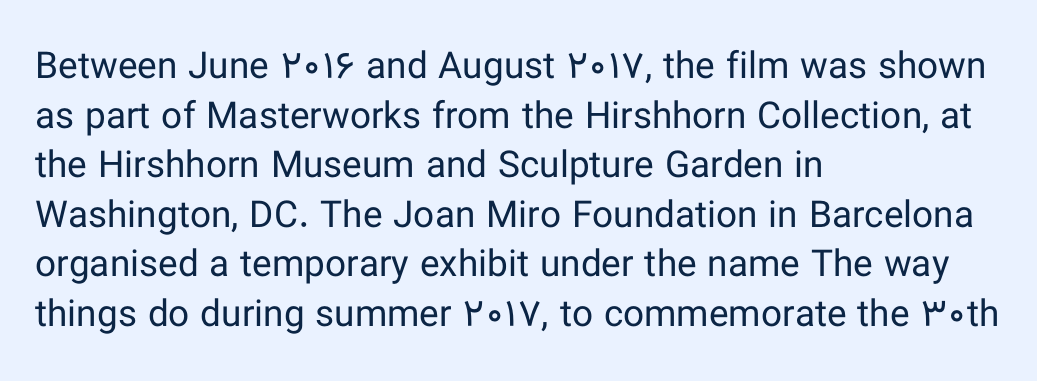
Q: Is the text bold? A: No.
Q: Is the text italic (slanted)? A: No, it is upright.
Q: Is the typeface a serif or a sans-serif typeface? A: Sans-serif.
Q: Is the text underlined? A: No.
Q: How is the paragraph aligned? A: Left-aligned.
Q: Is the spacing between letters normal or unusually wide? A: Normal.
Q: Is the spacing between lines tight, normal or loose? A: Normal.
Q: Width (condensed, normal, or wide)? A: Normal.
Q: Stroke contrast? A: Low.
Q: x-height? A: Medium.
Q: Monospaced? A: No.
